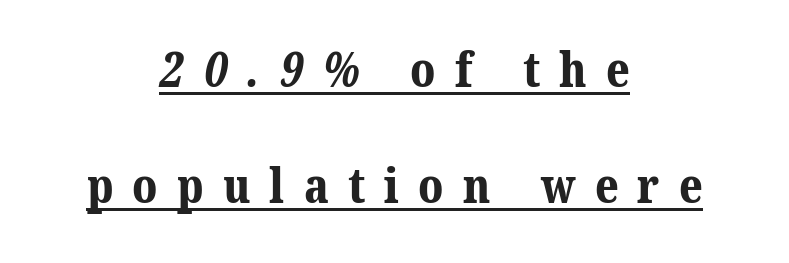
The image shows 49 px bold serif type; set centered, loose line spacing (2.37x), unusually wide letter spacing (+0.39 em), underlined; medium stroke contrast and a medium x-height.
